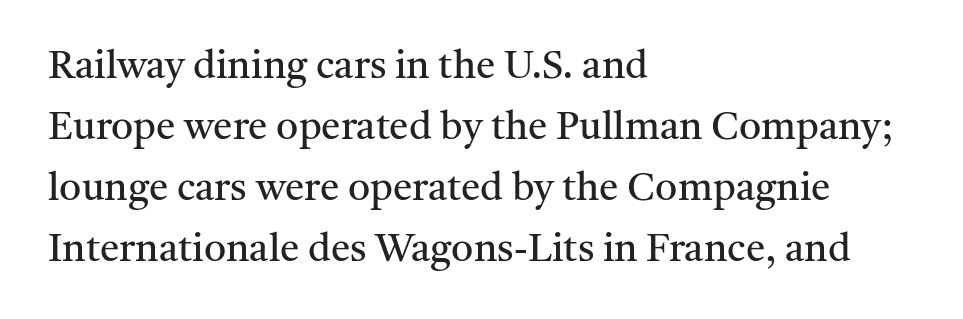
Ordinary non-slanted type is in use. These lines are set flush left with a ragged right edge. The passage shown is typed in a proportional face where columns would drift. In terms of letterform style, serifs are clearly present. Letters rest on an invisible, unmarked baseline.
